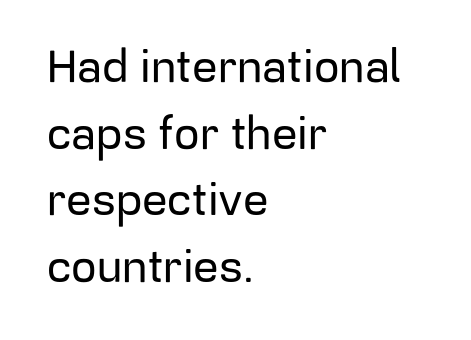
{"serif": "no", "italic": "no", "width": "normal", "stroke_contrast": "low", "x_height": "medium", "monospaced": "no", "underline": "no", "align": "left", "line_spacing": "normal", "line_spacing_ratio": 1.48, "letter_spacing": "normal", "letter_spacing_em": 0.0, "glyph_px": 45}
